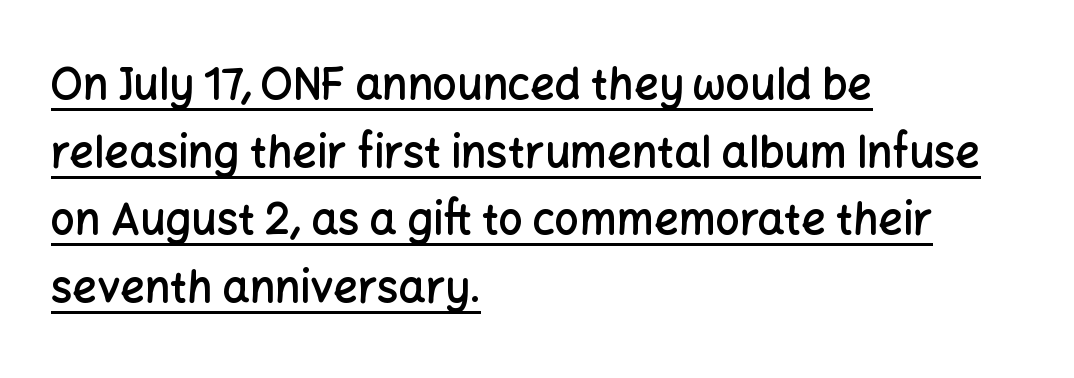
{"serif": "no", "italic": "no", "bold": "semi", "weight": "semibold", "width": "normal", "stroke_contrast": "low", "x_height": "medium", "monospaced": "no", "underline": "yes", "align": "left", "line_spacing": "normal", "line_spacing_ratio": 1.57, "letter_spacing": "normal", "letter_spacing_em": 0.0, "glyph_px": 43}
